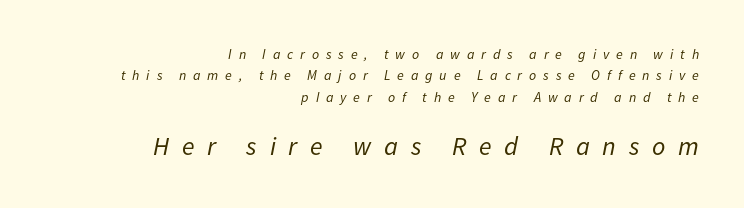
This is not heavy type; no bold has been used. Lines of text with bare space underneath. Top chunk: small. Bottom chunk: large. Tracking value appears strongly positive — letters spread wide. Notice how the stems are inclined rather than vertical — that's the hallmark of italics. Students, observe: this is what conventionally led text looks like.
